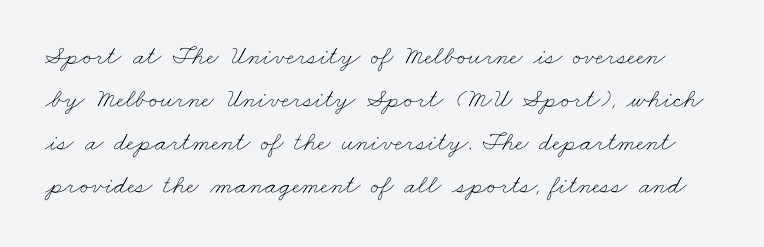
Q: Is the text bold? A: No.
Q: Is the text underlined? A: No.
Q: Is the spacing between letters normal or unusually wide? A: Normal.
Q: Is the spacing between lines tight, normal or loose? A: Normal.
